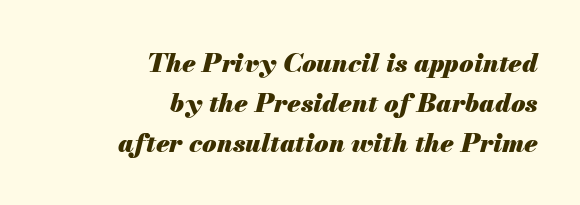
Does the leading feel generous? No, just average. The passage is arranged like a letterhead date or caption credit — flush right. Italic: yes, the glyphs are oblique. Strokes here are thick enough to call this a true bold.
